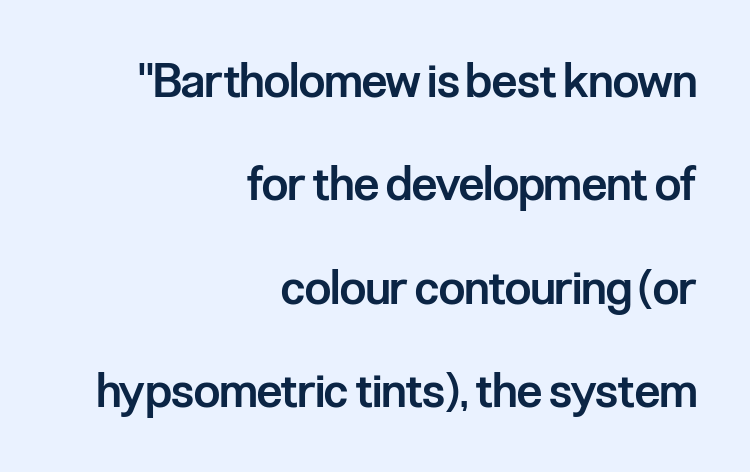
Students, observe: this is what heavily led, spacious text looks like. Rendered with straight, roman letterforms. A clean baseline with only descenders dipping below it. There is no visible air inserted between adjacent glyphs.
